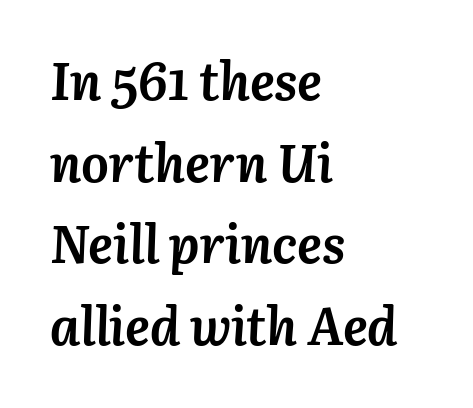
As a designer I'd log this as weight 700, bold. Spacing verdict: proportional, widths tailored to each character. This is oblique type, the kind used for emphasis or titles. Words float on clear page, feet unadorned.
